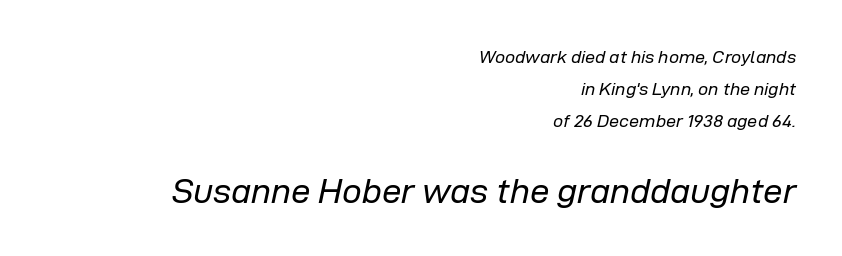
The passage shown is typed in a proportional face where columns would drift. This is not heavy type; no bold has been used. Visually, the bottom section dominates because its glyphs are scaled up. The baseline area is clear. Observe the lean: these are italic letterforms.
